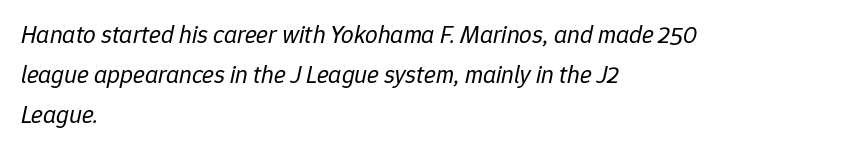
{"italic": "yes", "lean": "right", "slant_degrees": 12, "bold": "no", "underline": "no", "align": "left", "line_spacing": "normal", "line_spacing_ratio": 1.6, "letter_spacing": "normal", "letter_spacing_em": 0.0, "glyph_px": 25}
